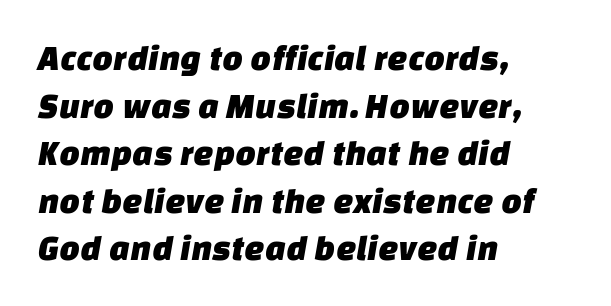
The image shows 36 px sans-serif type; set left-aligned, normal line spacing (1.32x), normal letter spacing, not underlined; low stroke contrast and a large x-height.
